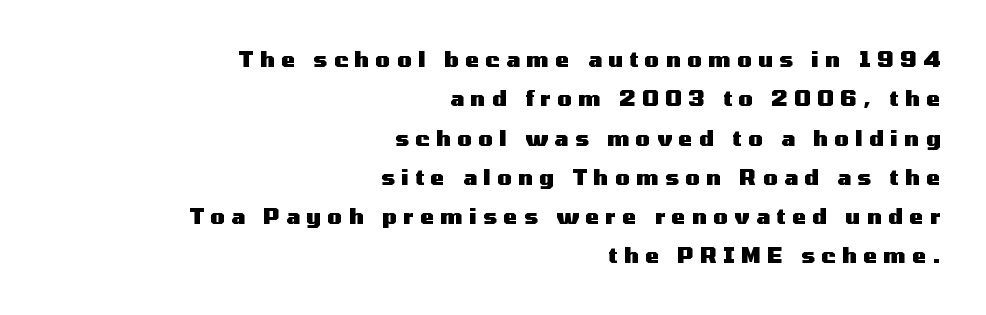
Q: Is the text bold? A: Yes.
Q: Is the text italic (slanted)? A: No, it is upright.
Q: Is the text underlined? A: No.
Q: How is the paragraph aligned? A: Right-aligned.
Q: Is the spacing between letters normal or unusually wide? A: Unusually wide.
